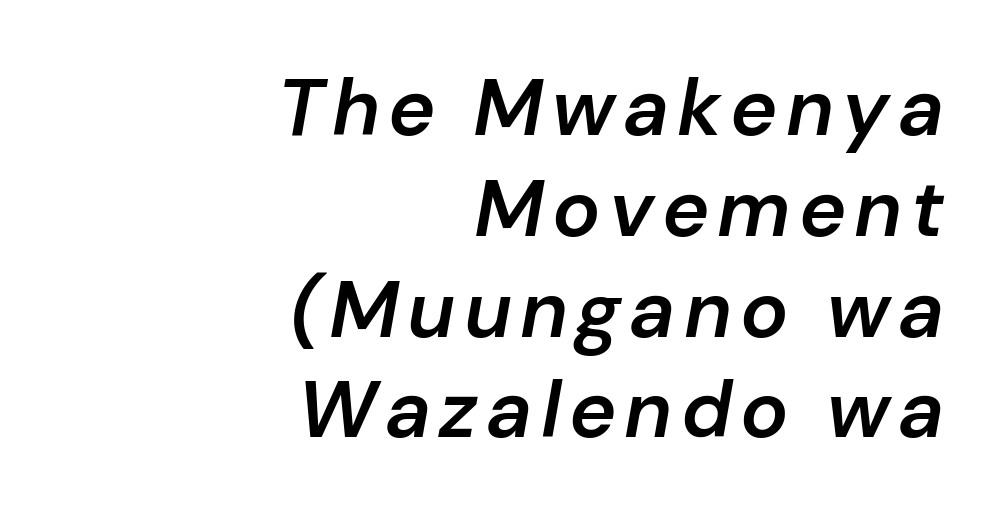
{"italic": "yes", "lean": "right", "slant_degrees": 10, "bold": "semi", "weight": "semibold", "width": "normal", "stroke_contrast": "low", "x_height": "medium", "monospaced": "no", "underline": "no", "align": "right", "line_spacing": "normal", "line_spacing_ratio": 1.26, "glyph_px": 80}
